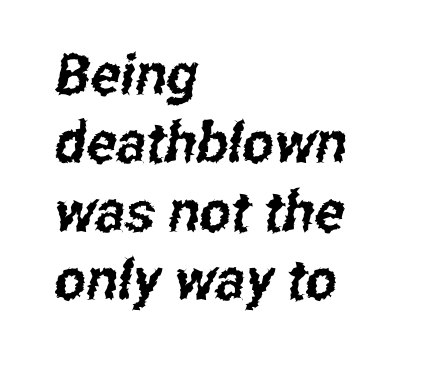
Q: Is the typeface a serif or a sans-serif typeface? A: Sans-serif.
Q: Is the text underlined? A: No.
Q: How is the paragraph aligned? A: Left-aligned.
Q: Is the spacing between letters normal or unusually wide? A: Normal.
Q: Width (condensed, normal, or wide)? A: Condensed.
Q: Stroke contrast? A: Low.
Q: x-height? A: Medium.
Q: Monospaced? A: No.
